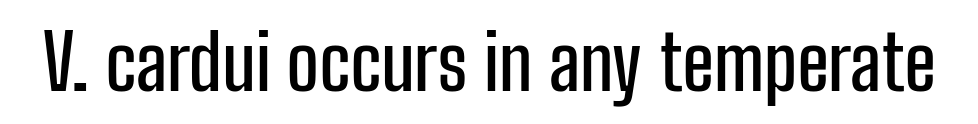
Q: Is the text italic (slanted)? A: No, it is upright.
Q: Is the typeface a serif or a sans-serif typeface? A: Sans-serif.
Q: Is the text underlined? A: No.
Q: Is the spacing between letters normal or unusually wide? A: Normal.
Q: Width (condensed, normal, or wide)? A: Condensed.
Q: Stroke contrast? A: Low.
Q: x-height? A: Medium.
Q: Monospaced? A: No.
